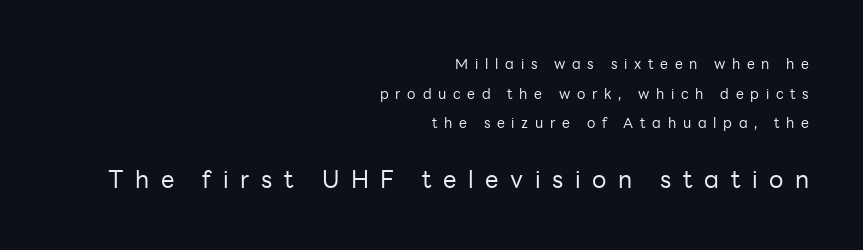
The image shows 24 px text type, upright; set right-aligned, loose line spacing (2.12x), unusually wide letter spacing (+0.48 em), not underlined; the second (bottom) block is 1.71x larger.
